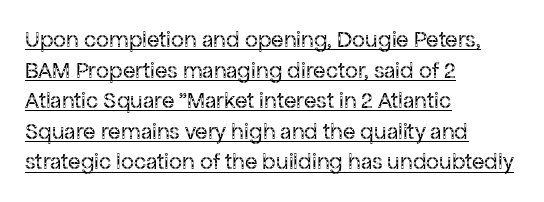
{"italic": "no", "bold": "no", "underline": "yes", "align": "left", "line_spacing": "normal", "line_spacing_ratio": 1.33, "letter_spacing": "normal", "letter_spacing_em": 0.0, "glyph_px": 23}
